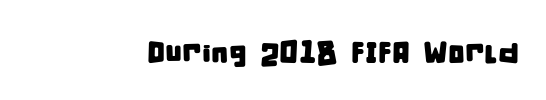
This rendering employs a face without finishing strokes, i.e., a sans-serif. The rendering uses natural spacing where letterforms have individual widths. Letter spacing: default. The gap between lines stays unmarked.
